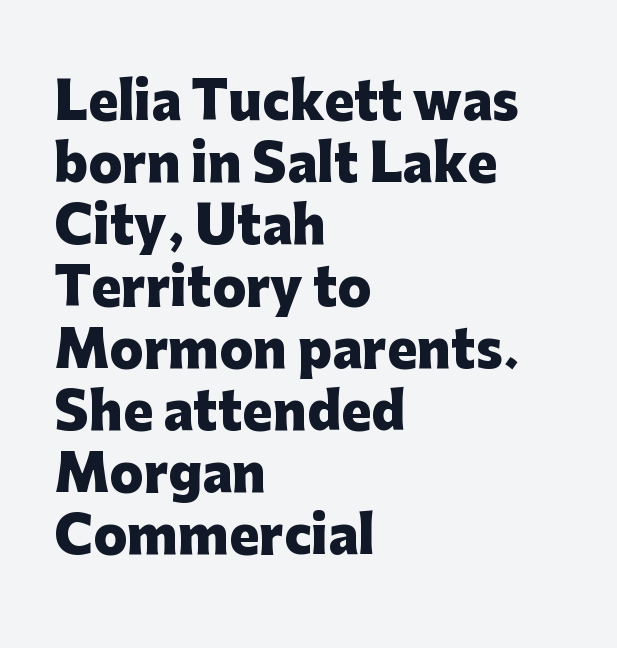
Q: Is the text bold? A: Yes.
Q: Is the text italic (slanted)? A: No, it is upright.
Q: Is the typeface a serif or a sans-serif typeface? A: Sans-serif.
Q: Is the text underlined? A: No.
Q: How is the paragraph aligned? A: Left-aligned.
Q: Is the spacing between letters normal or unusually wide? A: Normal.
Q: Width (condensed, normal, or wide)? A: Normal.
Q: Stroke contrast? A: Low.
Q: x-height? A: Medium.
Q: Monospaced? A: No.
